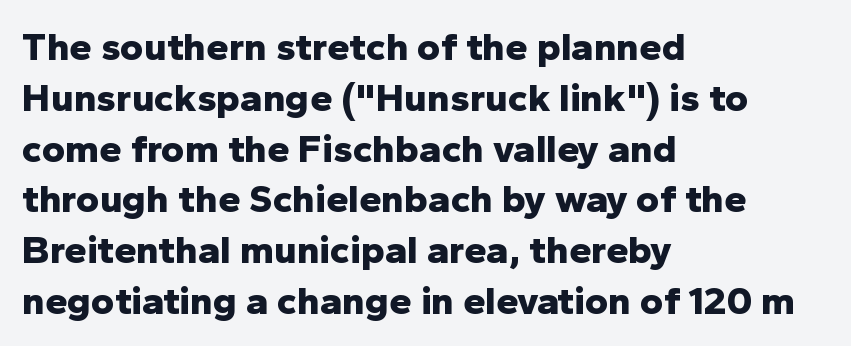
{"serif": "no", "italic": "no", "bold": "yes", "weight": "bold", "width": "normal", "stroke_contrast": "low", "x_height": "medium", "monospaced": "no", "underline": "no", "align": "left", "line_spacing": "normal", "line_spacing_ratio": 1.27, "letter_spacing": "normal", "letter_spacing_em": 0.0, "glyph_px": 40}
